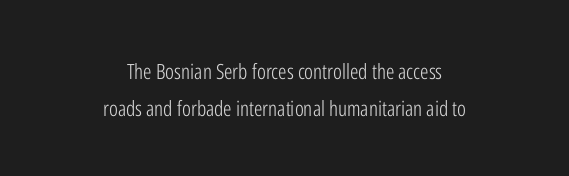
{"italic": "no", "bold": "no", "underline": "no", "align": "center", "line_spacing_ratio": 1.74, "letter_spacing": "normal", "letter_spacing_em": 0.0, "glyph_px": 21}
